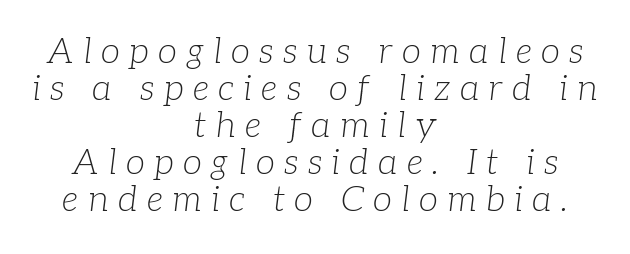
The image shows 35 px light serif type, italic (leaning right); set centered, tight line spacing (1.06x), unusually wide letter spacing (+0.27 em), not underlined; low stroke contrast and a medium x-height.
